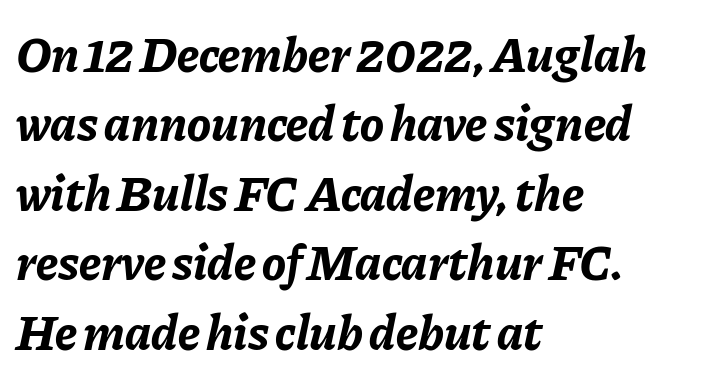
The image shows 50 px bold type, italic (leaning right); set left-aligned, normal line spacing (1.39x), normal letter spacing, not underlined; low stroke contrast and a medium x-height.
